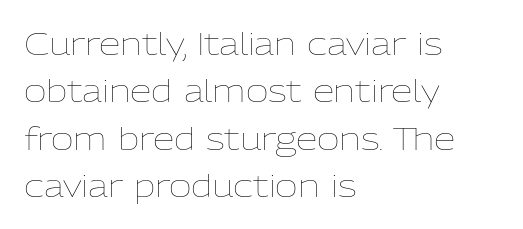
The image shows 31 px thin type, upright; set left-aligned, normal line spacing (1.53x), normal letter spacing, not underlined; low stroke contrast and a medium x-height.
